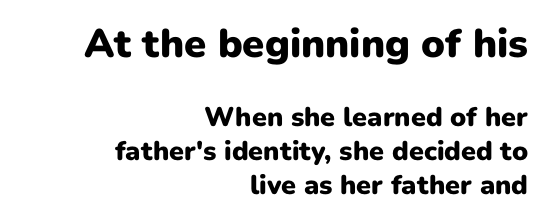
Q: Is the text bold? A: Yes.
Q: Is the text italic (slanted)? A: No, it is upright.
Q: Is the typeface a serif or a sans-serif typeface? A: Sans-serif.
Q: Is the text underlined? A: No.
Q: How is the paragraph aligned? A: Right-aligned.
Q: Is the spacing between letters normal or unusually wide? A: Normal.
Q: Is the spacing between lines tight, normal or loose? A: Normal.
Q: Which block of text is set in a larger size, the first (top) or the second (bottom)? A: The first (top) one.
Q: Width (condensed, normal, or wide)? A: Normal.
Q: Stroke contrast? A: Low.
Q: x-height? A: Medium.
Q: Monospaced? A: No.
